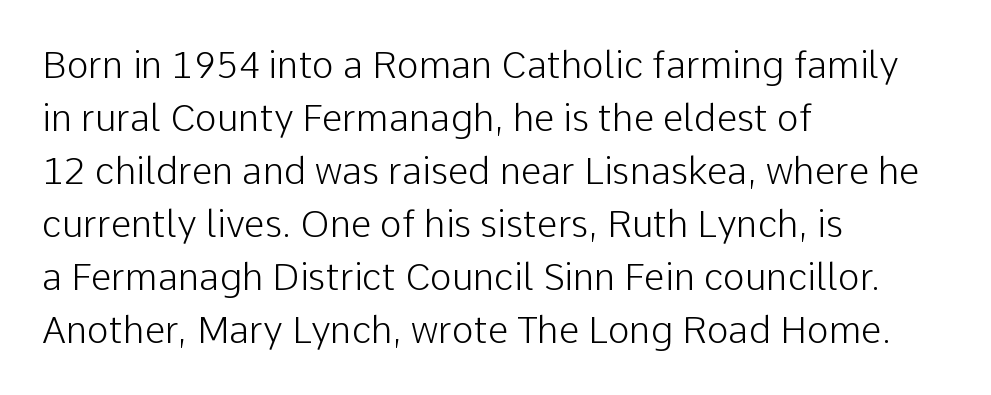
Observe the ordinary spacing: letters are neighbours, not strangers. Think of a printed novel: that variable character pitch is what you see here. This is the regular roman posture of the typeface. Plain, unruled lines of type. Is there much room between lines? A standard amount, neither cramped nor airy. No chunkiness to these letters — they're not bold.
